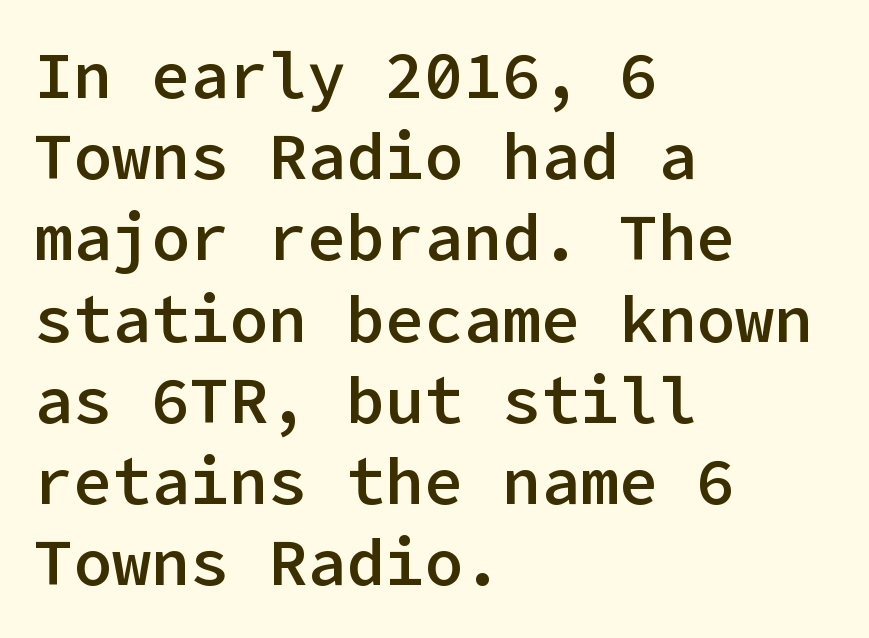
Q: Is the text bold? A: Semi-bold.
Q: Is the text italic (slanted)? A: No, it is upright.
Q: Is the typeface a serif or a sans-serif typeface? A: Sans-serif.
Q: Is the text underlined? A: No.
Q: How is the paragraph aligned? A: Left-aligned.
Q: Is the spacing between letters normal or unusually wide? A: Normal.
Q: Is the spacing between lines tight, normal or loose? A: Normal.
Q: Width (condensed, normal, or wide)? A: Normal.
Q: Stroke contrast? A: Low.
Q: x-height? A: Medium.
